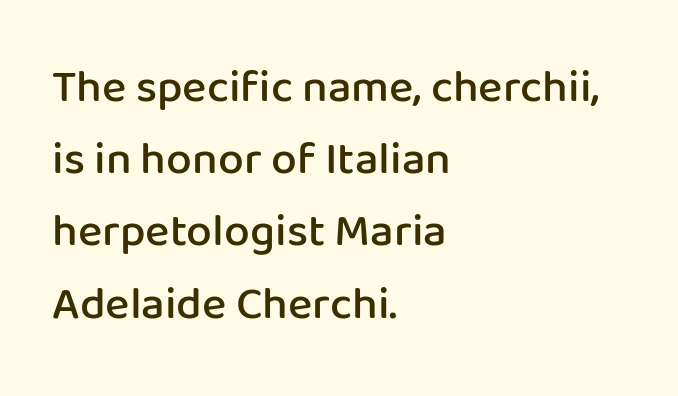
Q: Is the text bold? A: Semi-bold.
Q: Is the text italic (slanted)? A: No, it is upright.
Q: Is the typeface a serif or a sans-serif typeface? A: Sans-serif.
Q: Is the text underlined? A: No.
Q: How is the paragraph aligned? A: Left-aligned.
Q: Is the spacing between letters normal or unusually wide? A: Normal.
Q: Is the spacing between lines tight, normal or loose? A: Normal.
Q: Width (condensed, normal, or wide)? A: Normal.
Q: Stroke contrast? A: Low.
Q: x-height? A: Medium.
Q: Monospaced? A: No.
